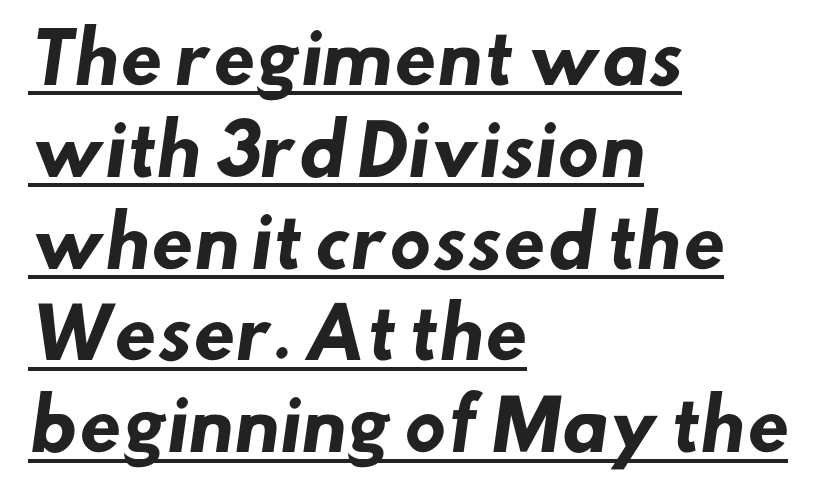
{"serif": "no", "bold": "yes", "weight": "heavy", "width": "normal", "stroke_contrast": "low", "x_height": "small", "monospaced": "no", "underline": "yes", "align": "left", "line_spacing": "normal", "line_spacing_ratio": 1.33, "letter_spacing": "normal", "letter_spacing_em": 0.0, "glyph_px": 69}
